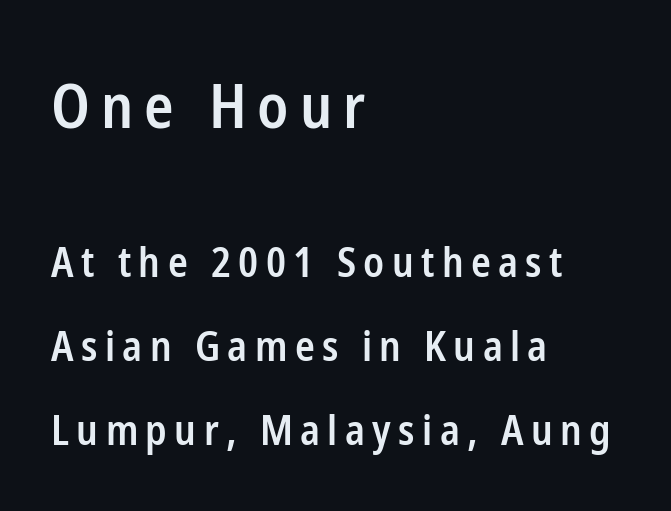
Q: Is the text bold? A: Semi-bold.
Q: Is the text italic (slanted)? A: No, it is upright.
Q: Is the typeface a serif or a sans-serif typeface? A: Sans-serif.
Q: Is the text underlined? A: No.
Q: How is the paragraph aligned? A: Left-aligned.
Q: Is the spacing between lines tight, normal or loose? A: Loose.
Q: Which block of text is set in a larger size, the first (top) or the second (bottom)? A: The first (top) one.
Q: Width (condensed, normal, or wide)? A: Condensed.
Q: Stroke contrast? A: Low.
Q: x-height? A: Medium.
Q: Monospaced? A: No.
